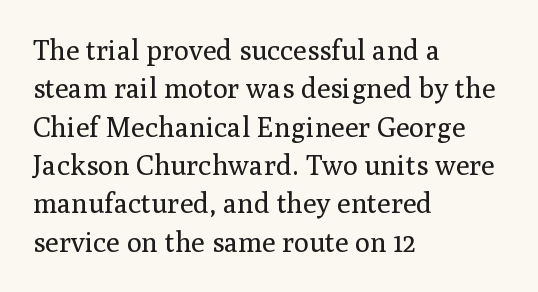
The image shows 28 px regular-weight serif type, upright; set left-aligned, normal line spacing (1.37x), normal letter spacing, not underlined; medium stroke contrast and a medium x-height.
